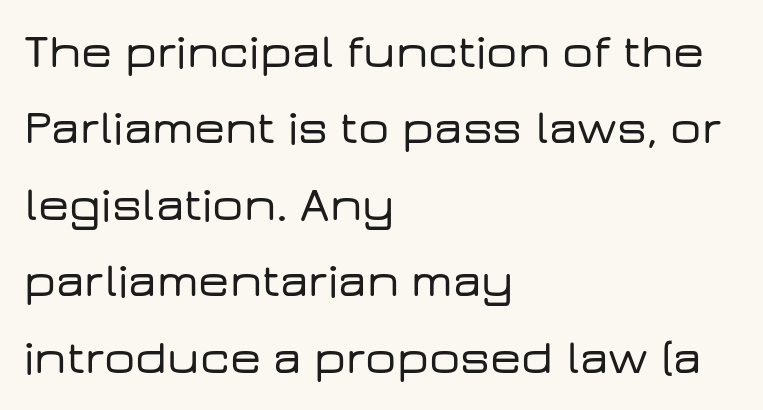
The image shows 49 px wide sans-serif type, upright; set left-aligned, normal line spacing (1.56x), normal letter spacing, not underlined; low stroke contrast and a medium x-height.
